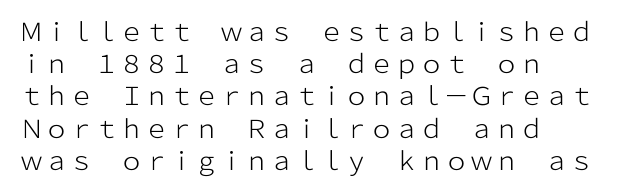
{"italic": "no", "bold": "no", "underline": "no", "align": "left", "line_spacing": "normal", "line_spacing_ratio": 1.29, "letter_spacing": "normal", "letter_spacing_em": 0.0, "glyph_px": 25}
